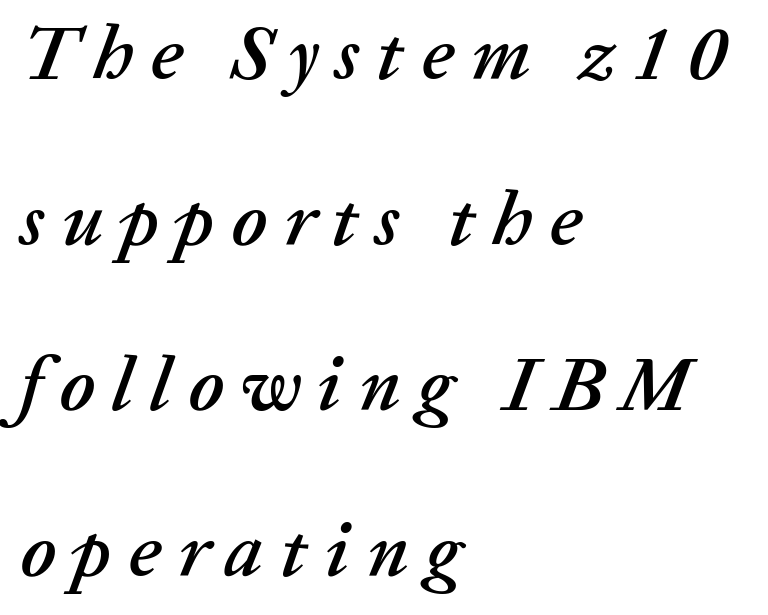
{"italic": "yes", "lean": "right", "slant_degrees": 20, "width": "normal", "stroke_contrast": "low", "x_height": "medium", "monospaced": "no", "underline": "no", "align": "left", "line_spacing": "loose", "line_spacing_ratio": 2.15, "letter_spacing": "wide", "letter_spacing_em": 0.22, "glyph_px": 77}
